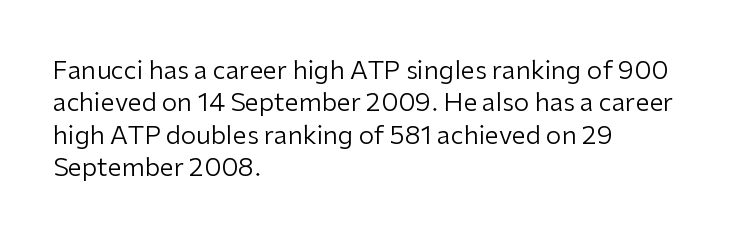
The words here are not underlined. Whoever set this chose a conventional vertical rhythm. Honestly, the letter spacing is just normal — you wouldn't notice it. Tall strokes in this sample are plumb rather than angled. Compared with a centered layout, this one pins lines to the left instead. The weight tops out at a normal text grade.
